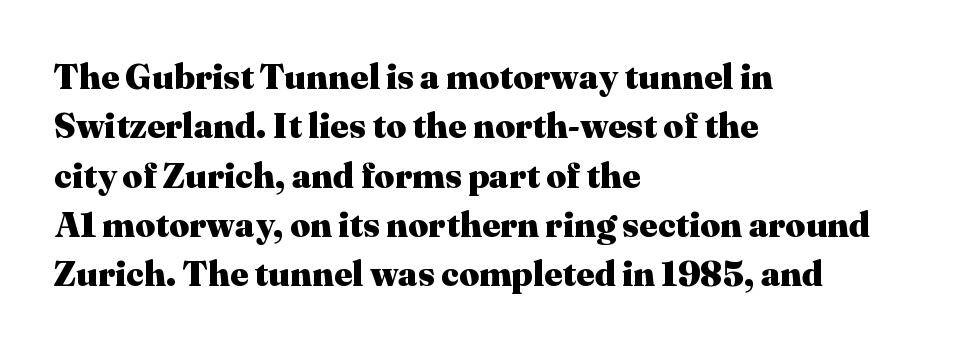
How would I describe the line gaps? Plain and ordinary. The specimen reads as upright at a glance. This sample has the flowing, uneven cadence of proportional lettering. Typesetter's note: full bold, strokes at maximum text heaviness.
